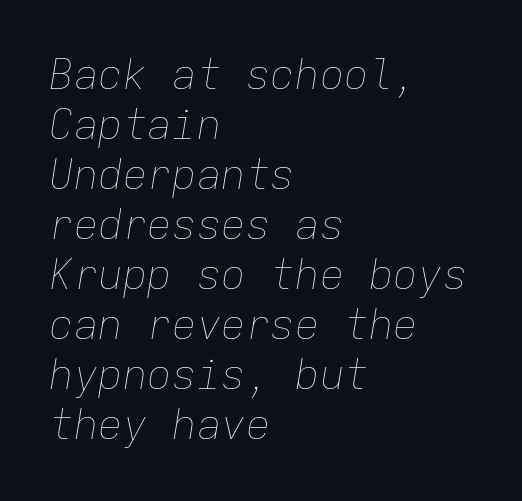
Q: Is the text bold? A: No.
Q: Is the text italic (slanted)? A: Yes, it leans right by about 9 degrees.
Q: Is the text underlined? A: No.
Q: How is the paragraph aligned? A: Left-aligned.
Q: Is the spacing between letters normal or unusually wide? A: Normal.
Q: Width (condensed, normal, or wide)? A: Normal.
Q: Stroke contrast? A: Low.
Q: x-height? A: Medium.
Q: Monospaced? A: Yes.
